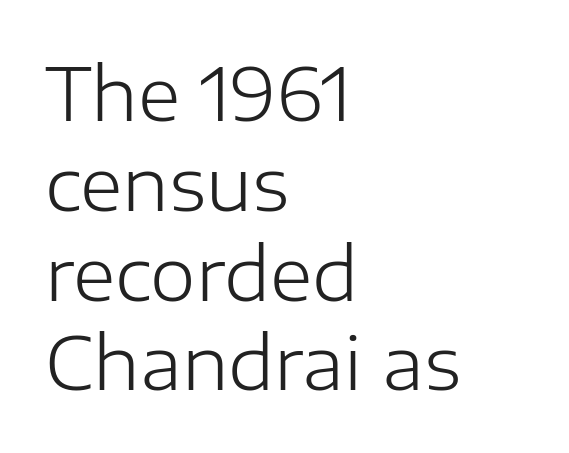
Q: Is the text bold? A: No.
Q: Is the text italic (slanted)? A: No, it is upright.
Q: Is the typeface a serif or a sans-serif typeface? A: Sans-serif.
Q: Is the text underlined? A: No.
Q: How is the paragraph aligned? A: Left-aligned.
Q: Is the spacing between letters normal or unusually wide? A: Normal.
Q: Width (condensed, normal, or wide)? A: Normal.
Q: Stroke contrast? A: Low.
Q: x-height? A: Medium.
Q: Monospaced? A: No.
